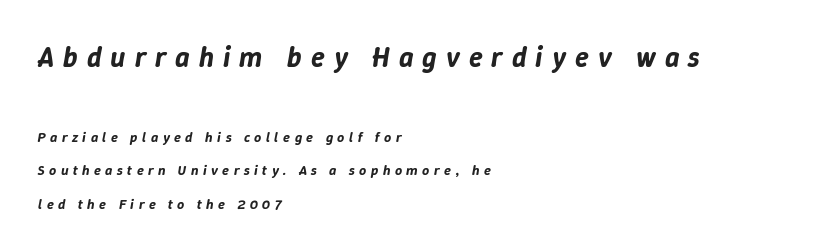
{"italic": "yes", "lean": "right", "slant_degrees": 9, "width": "normal", "stroke_contrast": "low", "x_height": "medium", "monospaced": "no", "underline": "no", "align": "left", "line_spacing": "loose", "line_spacing_ratio": 2.38, "letter_spacing": "wide", "letter_spacing_em": 0.32, "larger_block": "first", "size_ratio": 2.0, "glyph_px": 28}
